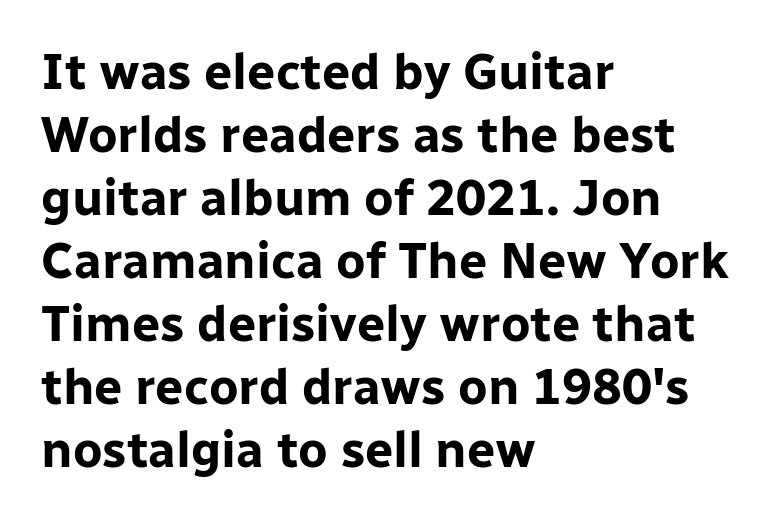
The image shows 50 px bold sans-serif type, upright; set left-aligned, normal line spacing (1.26x), normal letter spacing, not underlined; low stroke contrast and a medium x-height.
